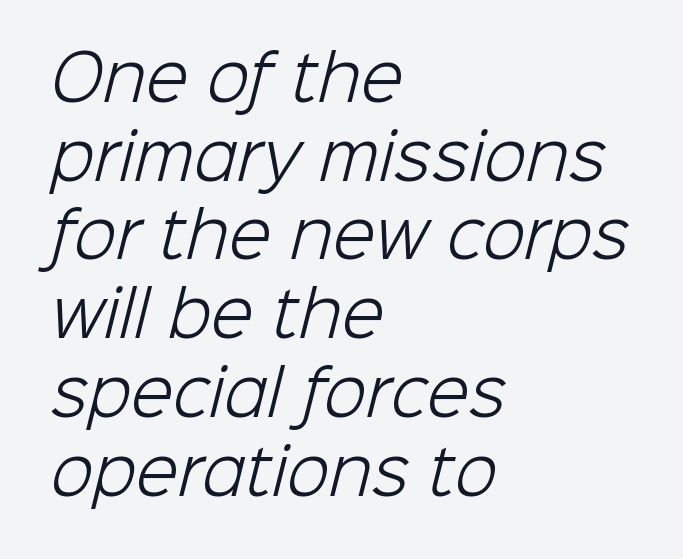
Each letter's strokes conclude bluntly, with no projecting serifs. Quick note: underline off. In terms of letterspacing, this is plain default setting. This sample keeps an unexceptional amount of space between lines. These lines are rendered in a variable-pitch font. Teacher's note: observe the even left margin — that is flush-left alignment.
